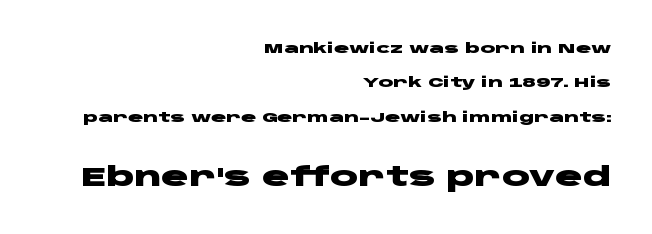
{"italic": "no", "bold": "yes", "underline": "no", "align": "right", "line_spacing": "loose", "line_spacing_ratio": 2.45, "letter_spacing": "normal", "letter_spacing_em": 0.0, "larger_block": "second", "size_ratio": 1.86, "glyph_px": 26}
